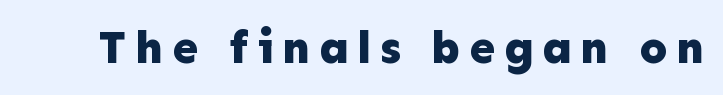
Every stem runs plumb, perpendicular to the baseline. Its strokes are broad and dark, the hallmark of bold type. What kind of face is this? One without serifs — a sans. Type without underlining.
